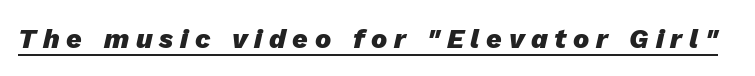
Honestly, the letter spacing is so wide it's the main thing you notice. Does the weight exceed regular? Yes, all the way to bold. You can see a thin bar hugging the bottom of the glyphs. An italicized treatment has been applied to the whole sample.
